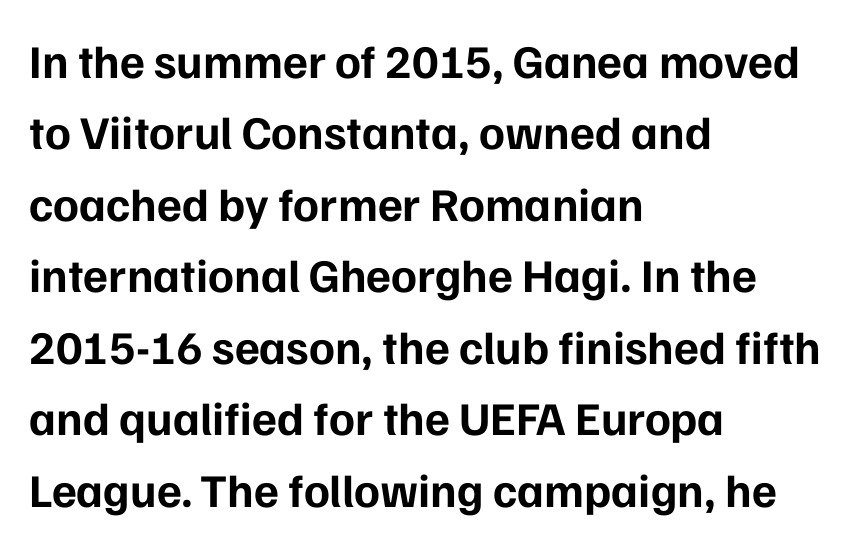
The image shows 47 px bold sans-serif type, upright; set left-aligned, normal line spacing (1.52x), normal letter spacing, not underlined; low stroke contrast and a medium x-height.
